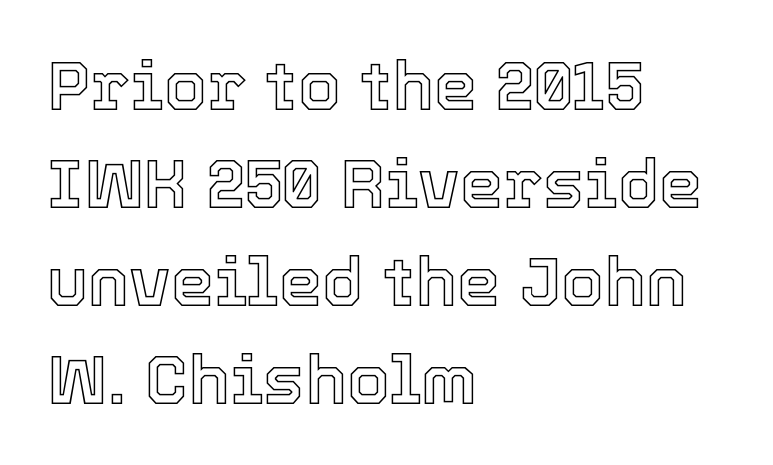
The image shows 69 px text type, upright; set left-aligned, normal line spacing (1.42x), normal letter spacing, not underlined; a medium x-height.
